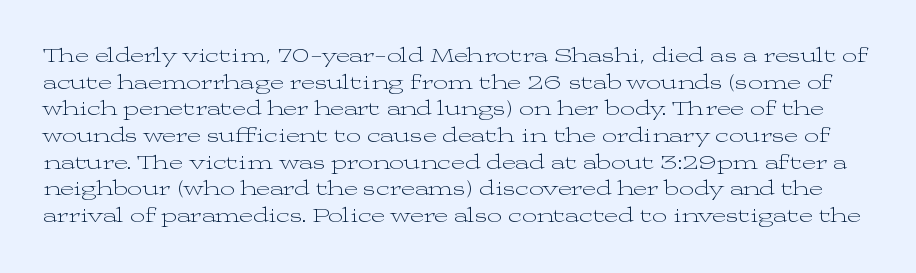
Q: Is the text bold? A: No.
Q: Is the text italic (slanted)? A: No, it is upright.
Q: Is the text underlined? A: No.
Q: Is the spacing between letters normal or unusually wide? A: Normal.
Q: Is the spacing between lines tight, normal or loose? A: Normal.
